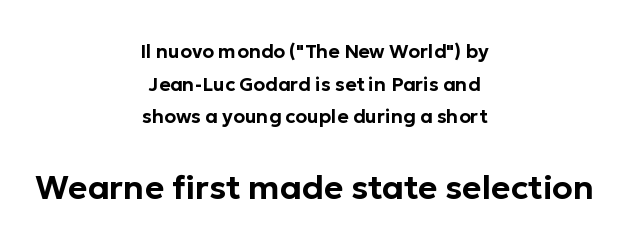
You get the small type first, then a jump to larger type. How are the letters spaced? Ordinarily, with no added tracking. This is sans-serif lettering, the kind often seen on screens and signage. Short and long lines alike share a common midpoint. The glyphs are unaccompanied by any horizontal stroke below them. Note the varied advance widths — an 'i' is clearly narrower than an 'm'.
